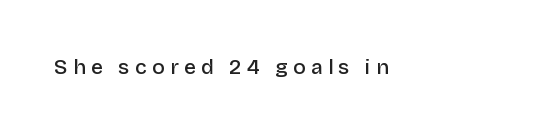
Rule under the text: the space is simply empty. The specimen reads as upright at a glance. The letters are spread apart with noticeably loose tracking. Summary of weight: moderately heavy, a semibold.
